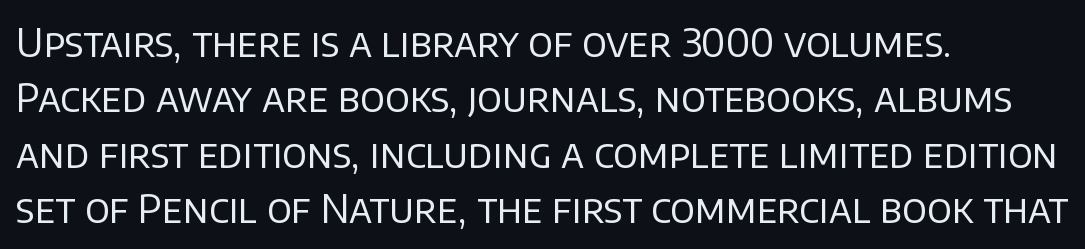
Q: Is the text bold? A: No.
Q: Is the text italic (slanted)? A: No, it is upright.
Q: Is the typeface a serif or a sans-serif typeface? A: Sans-serif.
Q: Is the text underlined? A: No.
Q: How is the paragraph aligned? A: Left-aligned.
Q: Is the spacing between letters normal or unusually wide? A: Normal.
Q: Is the spacing between lines tight, normal or loose? A: Normal.
Q: Width (condensed, normal, or wide)? A: Normal.
Q: Stroke contrast? A: Low.
Q: x-height? A: Large.
Q: Monospaced? A: No.
